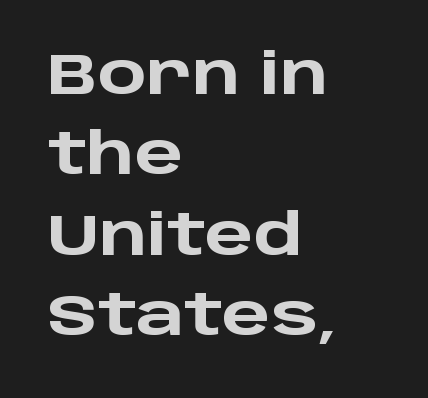
Does the lettering tilt? It doesn't — this is upright. Unlike a traditional serif, this face leaves its strokes unadorned. Every letter is thick-stroked: bold, no question. These lines stack with their left ends in a neat column. The area under the type is left untouched.
